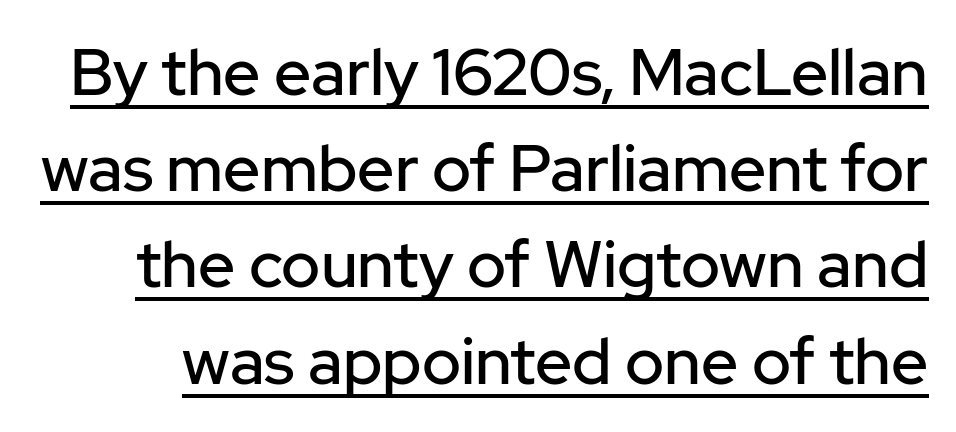
Q: Is the text italic (slanted)? A: No, it is upright.
Q: Is the typeface a serif or a sans-serif typeface? A: Sans-serif.
Q: Is the text underlined? A: Yes.
Q: Is the spacing between letters normal or unusually wide? A: Normal.
Q: Is the spacing between lines tight, normal or loose? A: Normal.
Q: Width (condensed, normal, or wide)? A: Normal.
Q: Stroke contrast? A: Low.
Q: x-height? A: Medium.
Q: Monospaced? A: No.
